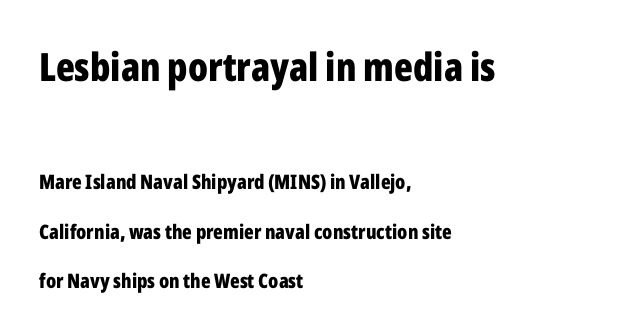
Nobody drew a line under any word here. The designer dialed line spacing up above the default. The font is running at its bold setting. Which of the two is more prominent by size? The first, at the top. Proportional: the letters do not fall into vertical columns. The face used here is a sans, in the tradition of grotesques and geometrics.
